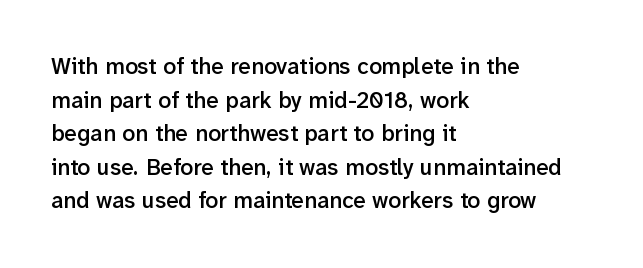
Q: Is the text bold? A: Semi-bold.
Q: Is the text italic (slanted)? A: No, it is upright.
Q: Is the text underlined? A: No.
Q: How is the paragraph aligned? A: Left-aligned.
Q: Is the spacing between letters normal or unusually wide? A: Normal.
Q: Is the spacing between lines tight, normal or loose? A: Normal.
